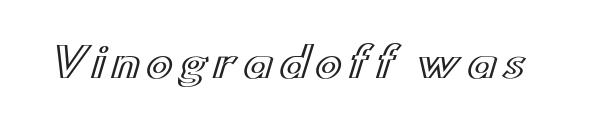
The image shows 40 px wide type; set not underlined; a small x-height.
